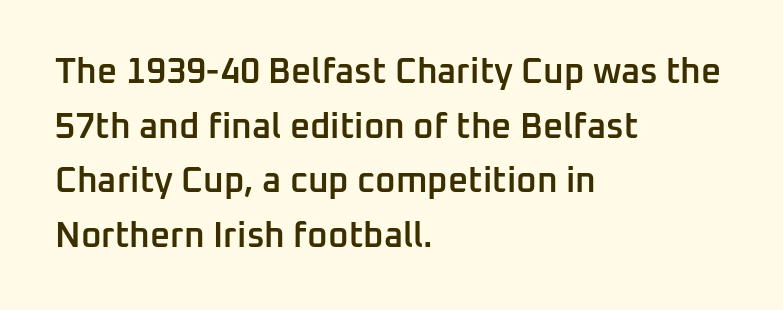
Q: Is the text bold? A: Semi-bold.
Q: Is the text italic (slanted)? A: No, it is upright.
Q: Is the typeface a serif or a sans-serif typeface? A: Sans-serif.
Q: Is the text underlined? A: No.
Q: How is the paragraph aligned? A: Left-aligned.
Q: Is the spacing between letters normal or unusually wide? A: Normal.
Q: Is the spacing between lines tight, normal or loose? A: Normal.
Q: Width (condensed, normal, or wide)? A: Normal.
Q: Stroke contrast? A: Low.
Q: x-height? A: Medium.
Q: Monospaced? A: No.
